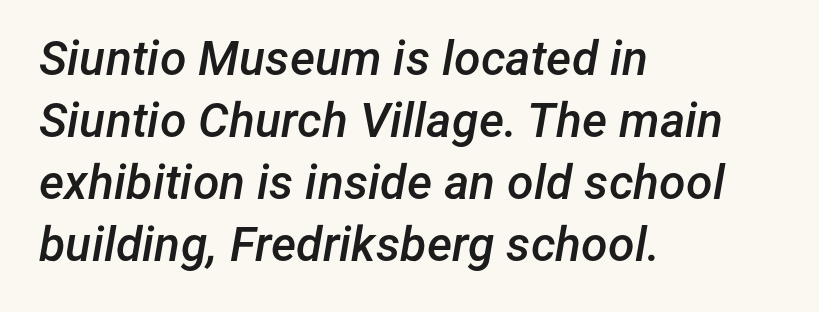
Quick note: italic. The designer left line spacing at the default. The typesetter chose a ragged-right arrangement here. Compared with typical body copy, the letter spacing here is the same. Compared with an ordinary text face, these strokes are moderately heavier — a semibold.
